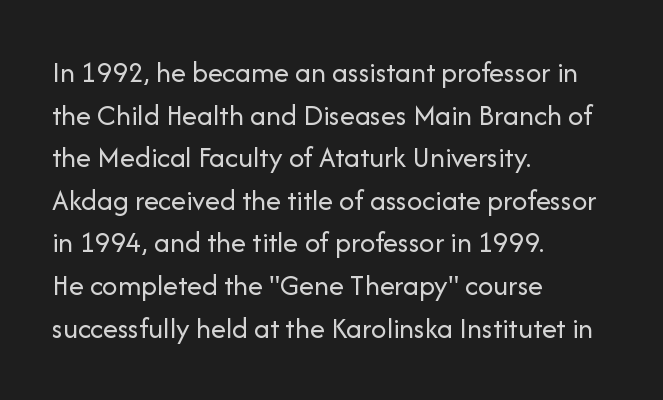
Q: Is the text bold? A: No.
Q: Is the text italic (slanted)? A: No, it is upright.
Q: Is the typeface a serif or a sans-serif typeface? A: Sans-serif.
Q: Is the text underlined? A: No.
Q: How is the paragraph aligned? A: Left-aligned.
Q: Is the spacing between letters normal or unusually wide? A: Normal.
Q: Is the spacing between lines tight, normal or loose? A: Normal.
Q: Width (condensed, normal, or wide)? A: Normal.
Q: Stroke contrast? A: Low.
Q: x-height? A: Medium.
Q: Monospaced? A: No.
